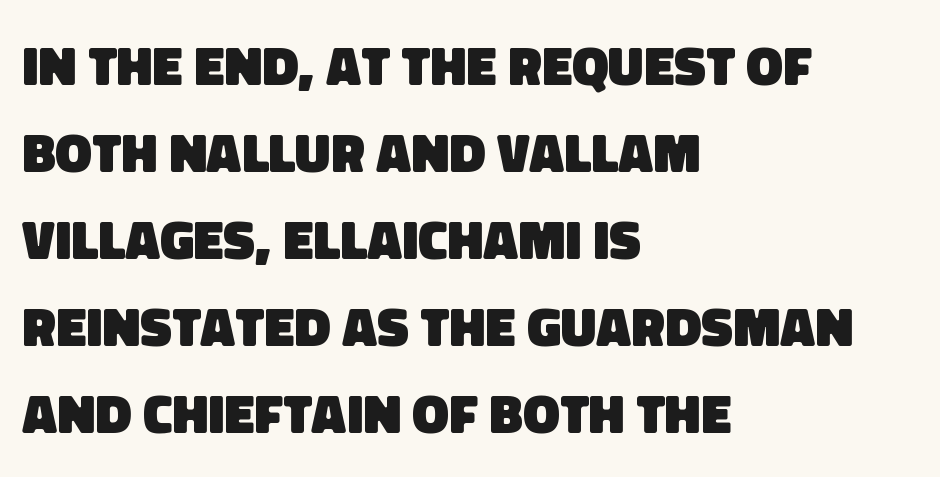
One glance says typical: line gaps are just what's usual. The letters sit at their default tracking, neither squeezed nor spread. One-word summary of the alignment: left. You could not count columns in this text — the font is proportionally spaced.
